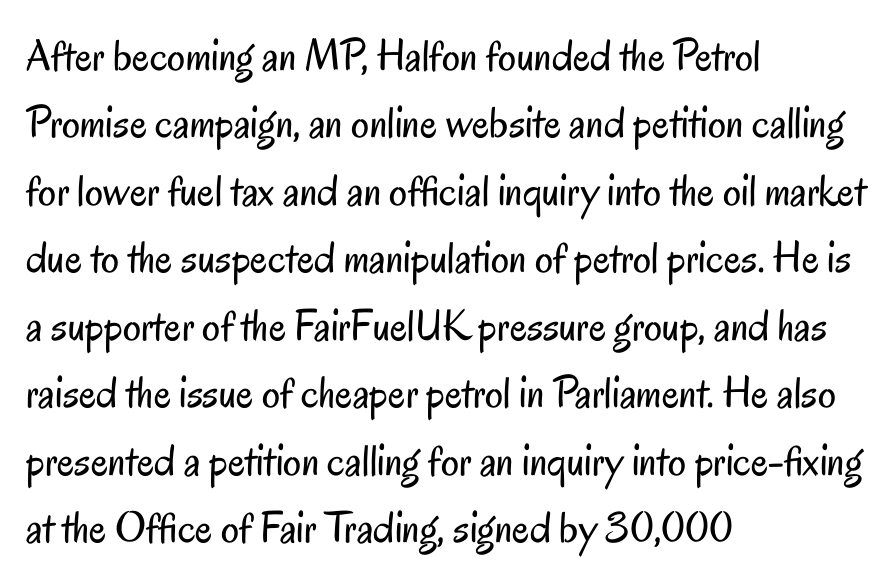
The image shows 45 px regular-weight, condensed sans-serif type, upright; set left-aligned, normal line spacing (1.5x), normal letter spacing, not underlined; low stroke contrast and a small x-height.
